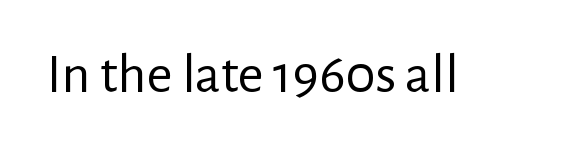
The image shows 56 px regular-weight sans-serif type, upright; set normal letter spacing, not underlined; low stroke contrast and a medium x-height.
